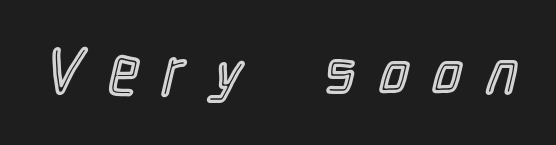
Q: Is the text italic (slanted)? A: Yes.
Q: Is the text underlined? A: No.
Q: Is the spacing between letters normal or unusually wide? A: Unusually wide.
Q: Width (condensed, normal, or wide)? A: Condensed.
Q: x-height? A: Medium.
Q: Monospaced? A: No.
